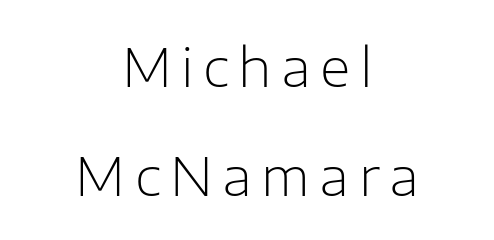
{"serif": "no", "italic": "no", "bold": "no", "weight": "light", "width": "normal", "stroke_contrast": "low", "x_height": "medium", "monospaced": "no", "underline": "no", "align": "center", "line_spacing": "loose", "line_spacing_ratio": 2.05, "glyph_px": 53}
